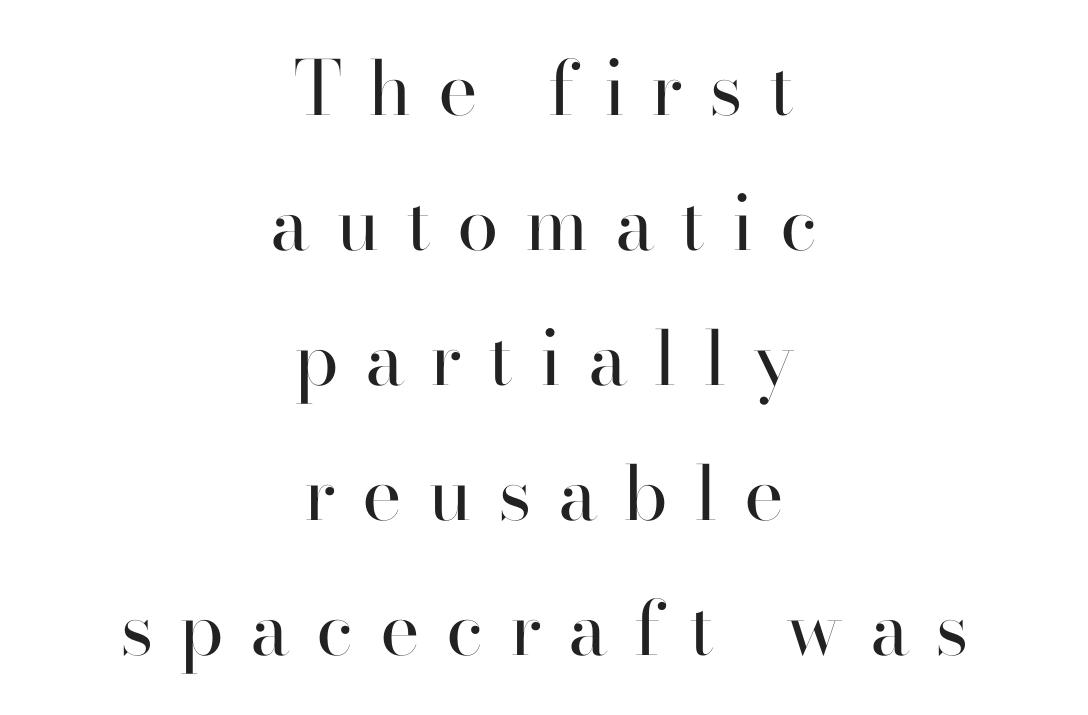
Q: Is the text bold? A: No.
Q: Is the text italic (slanted)? A: No, it is upright.
Q: Is the typeface a serif or a sans-serif typeface? A: Serif.
Q: Is the text underlined? A: No.
Q: How is the paragraph aligned? A: Centered.
Q: Is the spacing between letters normal or unusually wide? A: Unusually wide.
Q: Width (condensed, normal, or wide)? A: Normal.
Q: Stroke contrast? A: High.
Q: x-height? A: Small.
Q: Monospaced? A: No.
